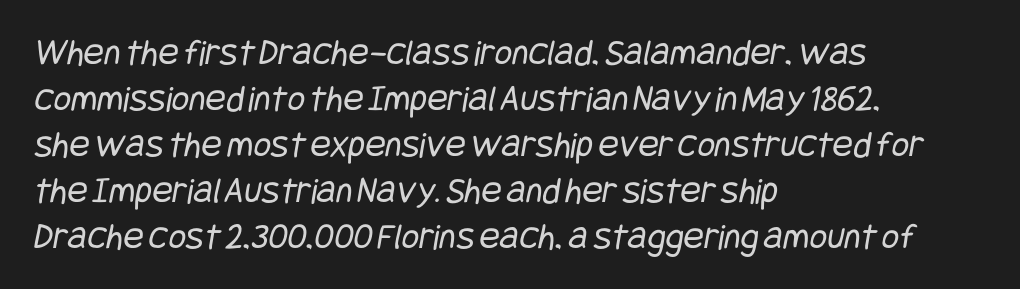
{"serif": "no", "bold": "no", "weight": "regular", "width": "condensed", "stroke_contrast": "low", "x_height": "large", "underline": "no", "align": "left", "line_spacing_ratio": 1.21, "letter_spacing": "normal", "letter_spacing_em": 0.0, "glyph_px": 38}
